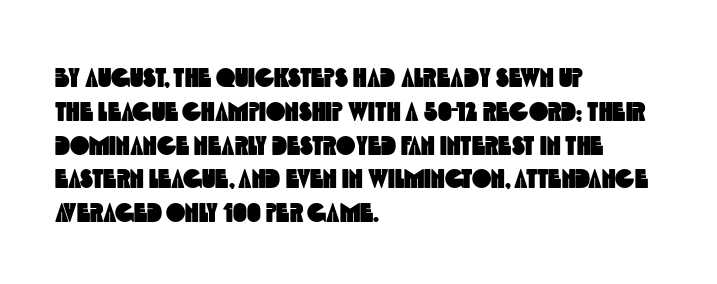
Q: Is the text underlined? A: No.
Q: How is the paragraph aligned? A: Left-aligned.
Q: Is the spacing between letters normal or unusually wide? A: Normal.
Q: Is the spacing between lines tight, normal or loose? A: Normal.
